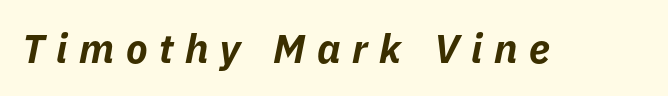
The image shows 40 px bold type, italic (leaning right); set unusually wide letter spacing (+0.29 em), not underlined; low stroke contrast and a medium x-height.
